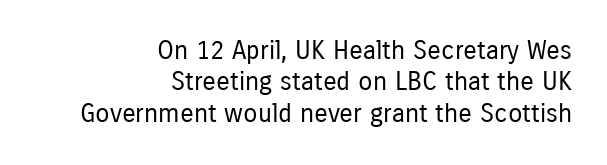
Q: Is the text bold? A: No.
Q: Is the text italic (slanted)? A: No, it is upright.
Q: Is the text underlined? A: No.
Q: How is the paragraph aligned? A: Right-aligned.
Q: Is the spacing between letters normal or unusually wide? A: Normal.
